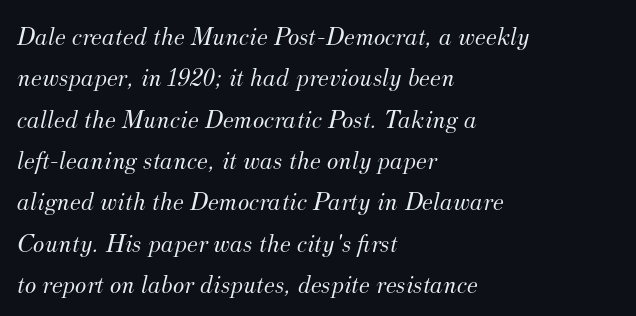
The compositor pushed each line to the left boundary. Baseline-to-baseline distance is the conventional proportion of letter height. The whole block is typeset with a tilt. The passage shown has conventional tracking throughout. Weight: not bold — regular or lighter.
